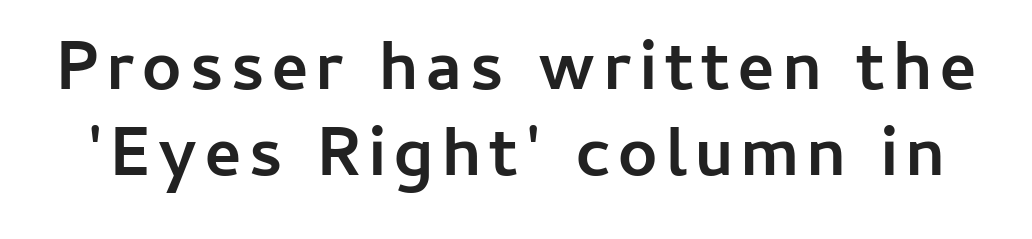
{"serif": "no", "italic": "no", "bold": "yes", "weight": "semibold", "width": "normal", "stroke_contrast": "low", "x_height": "medium", "monospaced": "no", "underline": "no", "line_spacing_ratio": 1.24, "glyph_px": 69}
